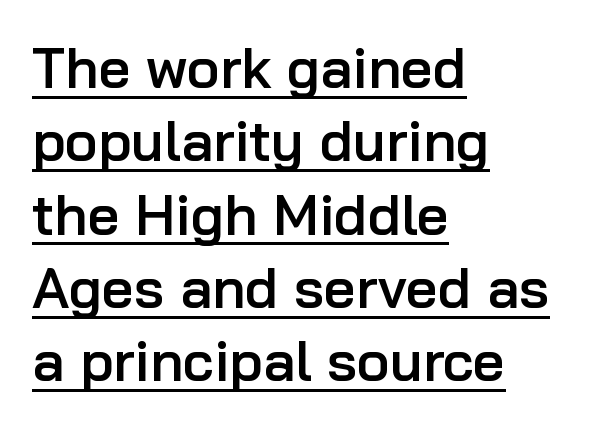
This block has exactly the height ordinary leading produces. Does the type have serifs? No, each stem ends abruptly. In designer terms, the underline attribute is active on this setting. Proportional: the letters do not fall into vertical columns. Nope, not italic — everything's standing straight.
